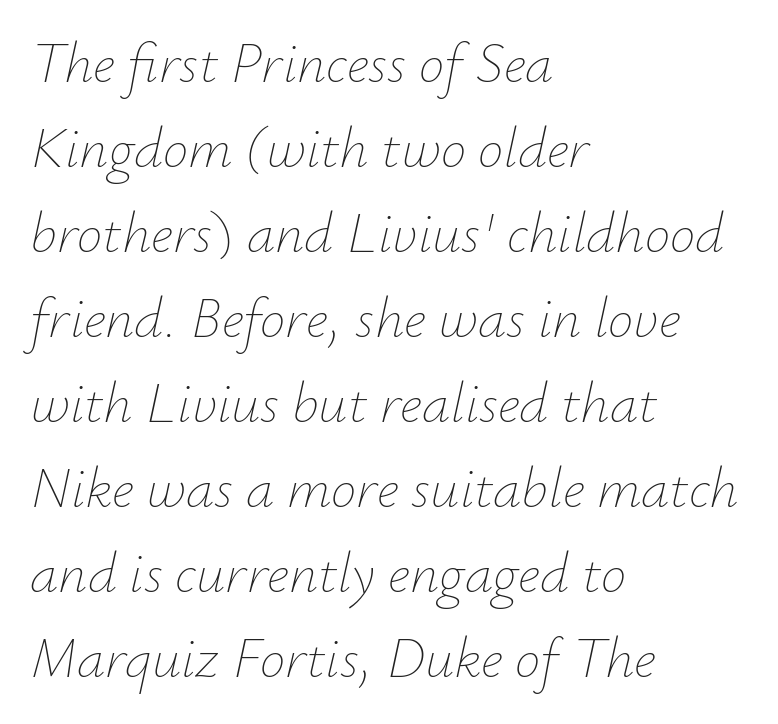
Q: Is the text bold? A: No.
Q: Is the text italic (slanted)? A: Yes, it leans right by about 12 degrees.
Q: Is the text underlined? A: No.
Q: How is the paragraph aligned? A: Left-aligned.
Q: Is the spacing between letters normal or unusually wide? A: Normal.
Q: Is the spacing between lines tight, normal or loose? A: Normal.
Q: Width (condensed, normal, or wide)? A: Normal.
Q: Stroke contrast? A: Low.
Q: x-height? A: Small.
Q: Monospaced? A: No.
